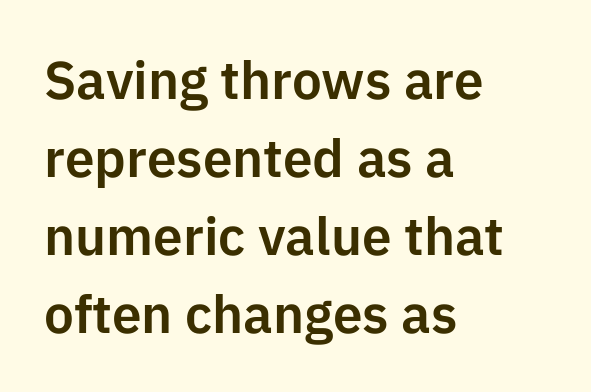
The image shows 53 px sans-serif type, upright; set left-aligned, normal line spacing (1.47x), normal letter spacing, not underlined; low stroke contrast and a medium x-height.
